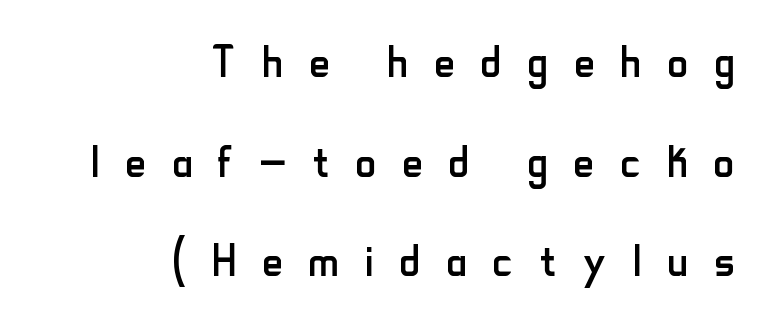
{"serif": "no", "italic": "no", "bold": "no", "weight": "regular", "width": "condensed", "stroke_contrast": "low", "x_height": "small", "monospaced": "no", "underline": "no", "align": "right", "line_spacing_ratio": 1.75, "letter_spacing": "wide", "letter_spacing_em": 0.46, "glyph_px": 57}
